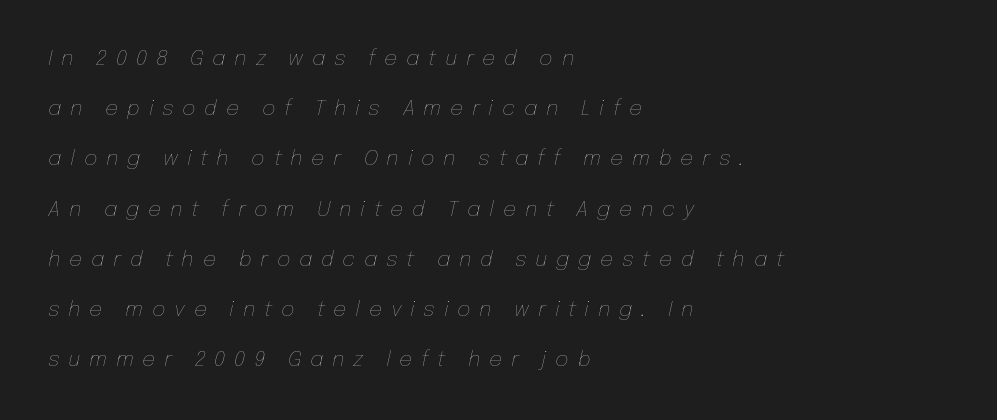
The image shows 21 px text type, italic (leaning right); set left-aligned, loose line spacing (2.39x), unusually wide letter spacing (+0.41 em), not underlined.
